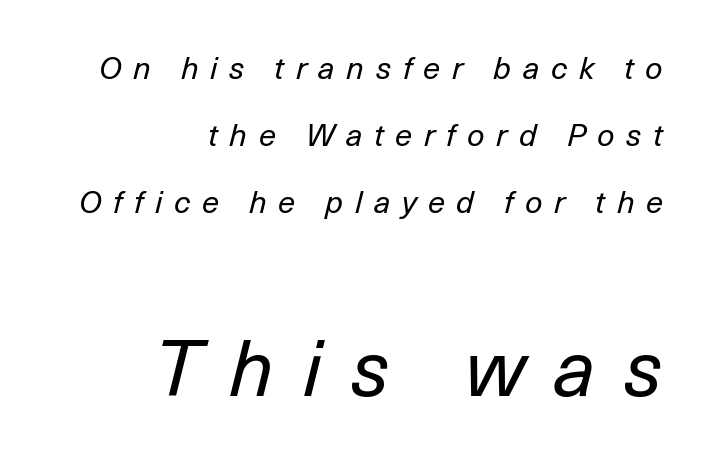
The font sits on the lighter half of the weight spectrum, regular included. The face used here is proportionally spaced, like ordinary book or web type. Underline: absent. Two sizes are in play, and the larger belongs to the second block.
